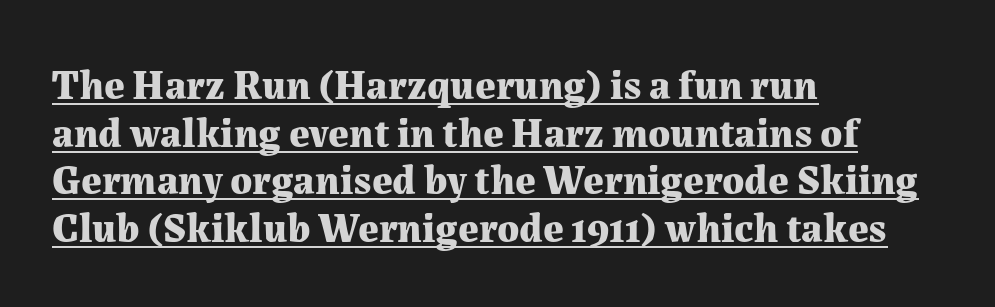
The horizontal fit of the characters is conventional and even. Underlining? Definitely there. Heavy-handed strokes throughout: this text is bold. These lines are composed in type with serifs. Here the designer chose a conventional face with non-uniform glyph widths. Is there any slant? The stems are plumb.
